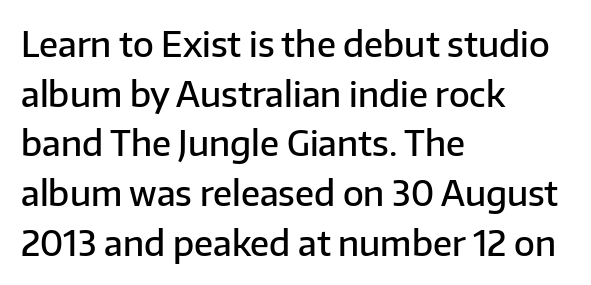
Q: Is the text bold? A: Semi-bold.
Q: Is the text italic (slanted)? A: No, it is upright.
Q: Is the typeface a serif or a sans-serif typeface? A: Sans-serif.
Q: Is the text underlined? A: No.
Q: How is the paragraph aligned? A: Left-aligned.
Q: Is the spacing between letters normal or unusually wide? A: Normal.
Q: Is the spacing between lines tight, normal or loose? A: Normal.
Q: Width (condensed, normal, or wide)? A: Normal.
Q: Stroke contrast? A: Low.
Q: x-height? A: Medium.
Q: Monospaced? A: No.
